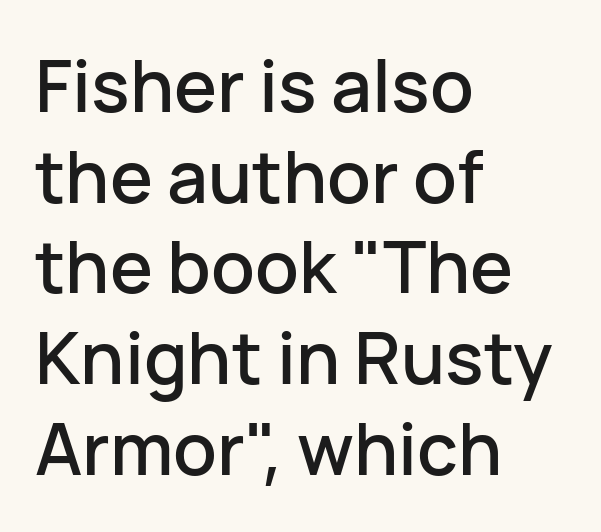
The image shows 72 px sans-serif type, upright; set left-aligned, normal line spacing (1.26x), normal letter spacing, not underlined; low stroke contrast and a medium x-height.
